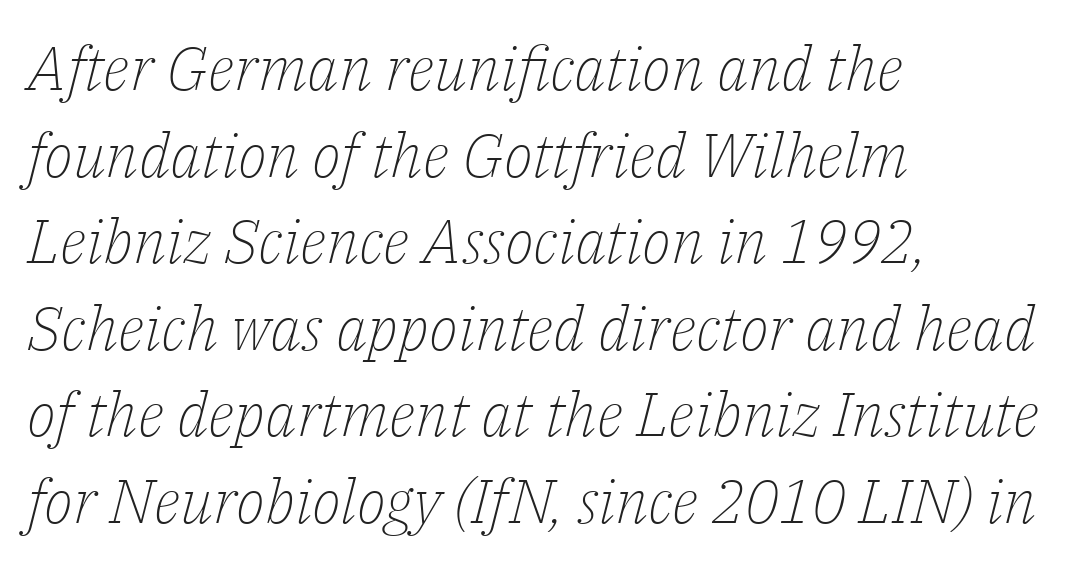
{"serif": "yes", "italic": "yes", "lean": "right", "slant_degrees": 14, "bold": "no", "weight": "light", "width": "normal", "stroke_contrast": "low", "x_height": "medium", "monospaced": "no", "underline": "no", "align": "left", "line_spacing": "normal", "line_spacing_ratio": 1.42, "letter_spacing": "normal", "letter_spacing_em": 0.0, "glyph_px": 61}
